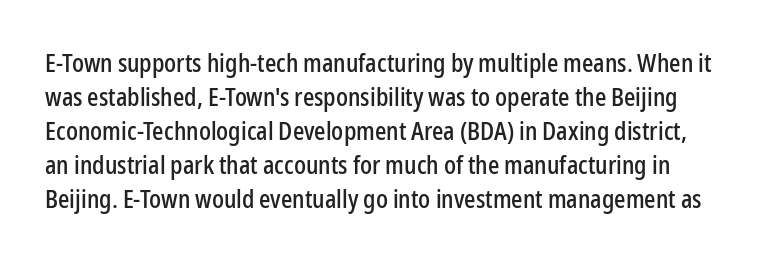
Q: Is the text italic (slanted)? A: No, it is upright.
Q: Is the text underlined? A: No.
Q: Is the spacing between letters normal or unusually wide? A: Normal.
Q: Is the spacing between lines tight, normal or loose? A: Normal.
